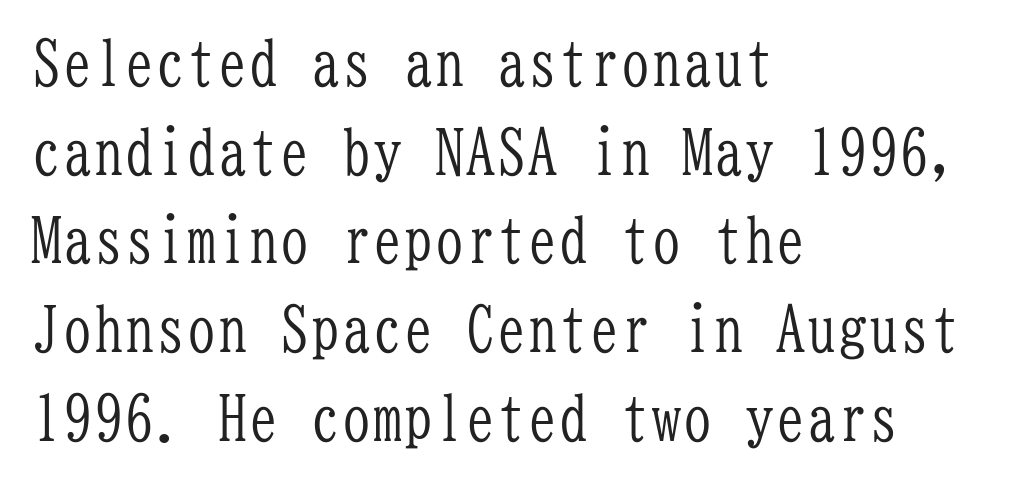
{"serif": "yes", "italic": "no", "bold": "no", "weight": "light", "width": "condensed", "stroke_contrast": "low", "x_height": "medium", "monospaced": "yes", "underline": "no", "align": "left", "line_spacing": "normal", "line_spacing_ratio": 1.43, "letter_spacing": "normal", "letter_spacing_em": 0.0, "glyph_px": 62}
